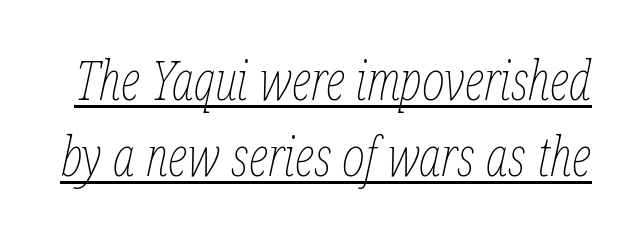
Decoration check: the copy is underlined. The letters advance in unequal steps, a hallmark of proportional type. The weight would be labelled regular, book, light, or lighter still. The text carries the slant typical of an italic or oblique font. The space between consecutive lines is moderate.
